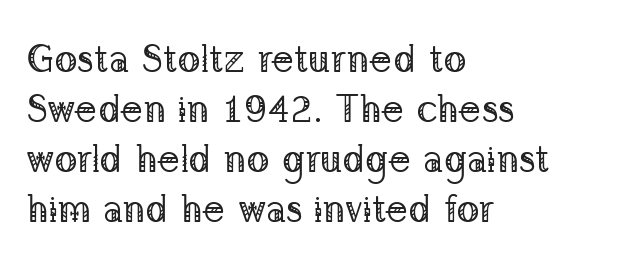
The image shows 38 px regular-weight serif type, upright; set left-aligned, normal line spacing (1.32x), normal letter spacing, not underlined; low stroke contrast and a medium x-height.
